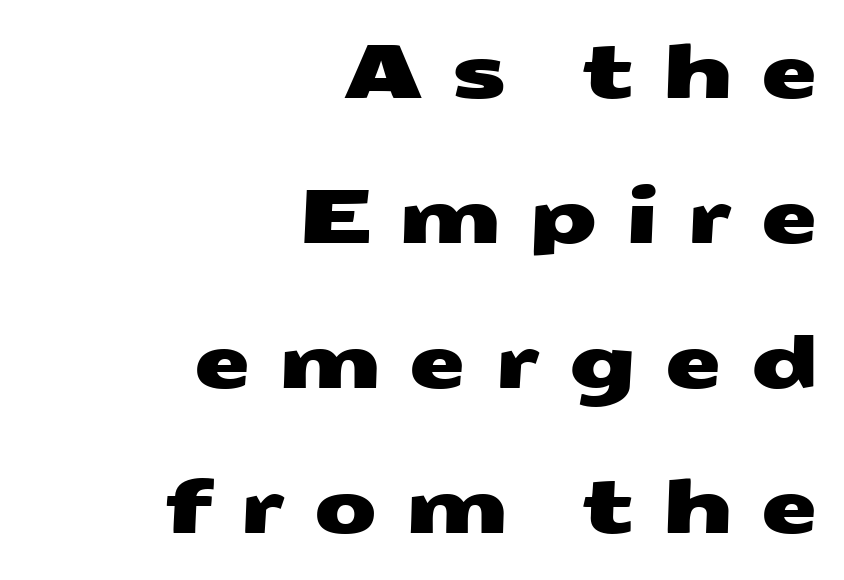
Q: Is the typeface a serif or a sans-serif typeface? A: Sans-serif.
Q: Is the text underlined? A: No.
Q: How is the paragraph aligned? A: Right-aligned.
Q: Is the spacing between letters normal or unusually wide? A: Unusually wide.
Q: Is the spacing between lines tight, normal or loose? A: Loose.
Q: Width (condensed, normal, or wide)? A: Wide.
Q: Stroke contrast? A: Medium.
Q: x-height? A: Medium.
Q: Monospaced? A: No.
